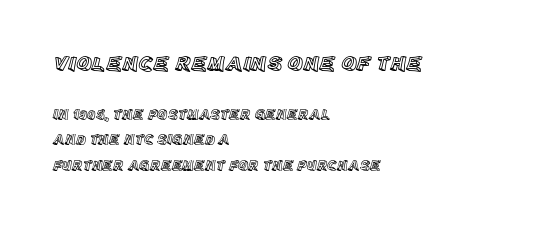
Q: Is the text italic (slanted)? A: Yes.
Q: Is the text underlined? A: No.
Q: How is the paragraph aligned? A: Left-aligned.
Q: Is the spacing between letters normal or unusually wide? A: Normal.
Q: Which block of text is set in a larger size, the first (top) or the second (bottom)? A: The first (top) one.
